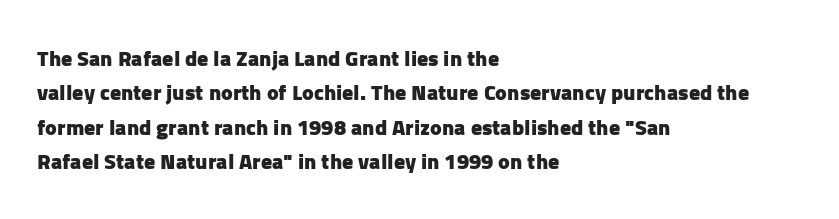
Upright lettering throughout. Just letters on the line, the space beneath them empty. The vertical gap from one line to the next is medium. Strong, thick strokes mark this as bold type. Short and long lines alike share a common starting point at left.
